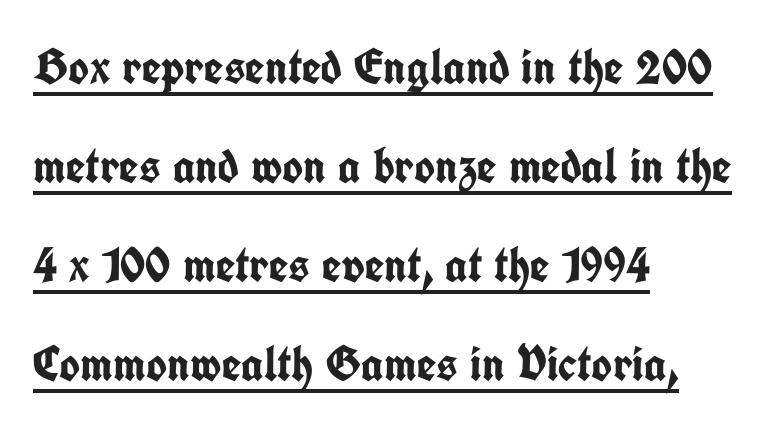
All the whitespace from short lines collects on the right. The letters sit at their default tracking, neither squeezed nor spread. The designer dialed line spacing up above the default. Underlined type. Italic? Not at all — the glyphs are vertical.
